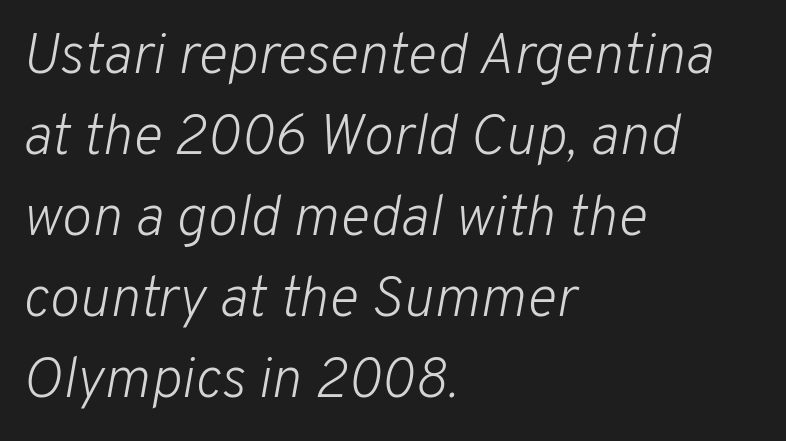
The image shows 57 px light type, italic (leaning right); set left-aligned, normal line spacing (1.42x), normal letter spacing, not underlined; low stroke contrast and a medium x-height.
